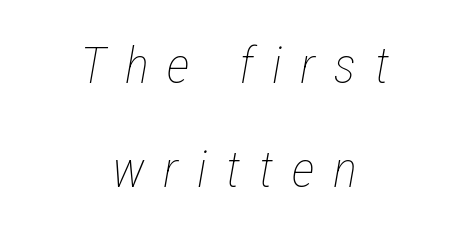
The image shows 51 px thin, condensed type, italic (leaning right); set centered, loose line spacing (2.04x), unusually wide letter spacing (+0.37 em), not underlined; low stroke contrast and a medium x-height.
